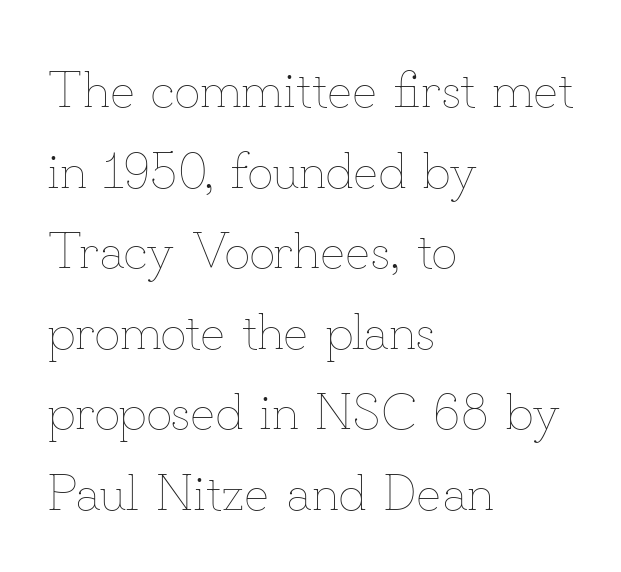
{"italic": "no", "bold": "no", "weight": "thin", "width": "normal", "stroke_contrast": "low", "x_height": "small", "monospaced": "no", "underline": "no", "align": "left", "line_spacing": "normal", "line_spacing_ratio": 1.58, "letter_spacing": "normal", "letter_spacing_em": 0.0, "glyph_px": 51}
